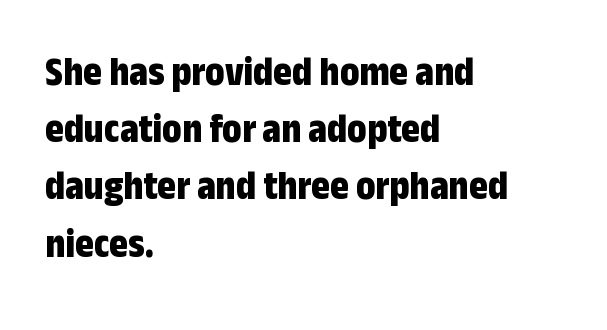
Q: Is the text bold? A: Yes.
Q: Is the text italic (slanted)? A: No, it is upright.
Q: Is the typeface a serif or a sans-serif typeface? A: Sans-serif.
Q: Is the text underlined? A: No.
Q: How is the paragraph aligned? A: Left-aligned.
Q: Is the spacing between letters normal or unusually wide? A: Normal.
Q: Is the spacing between lines tight, normal or loose? A: Normal.
Q: Width (condensed, normal, or wide)? A: Condensed.
Q: Stroke contrast? A: Low.
Q: x-height? A: Medium.
Q: Monospaced? A: No.
